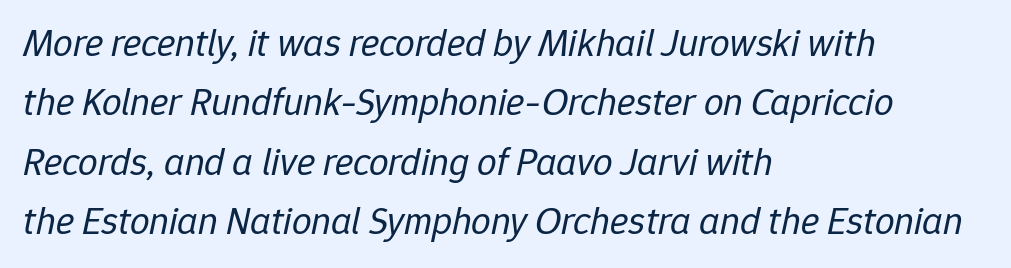
{"italic": "yes", "lean": "right", "slant_degrees": 12, "bold": "no", "weight": "regular", "width": "normal", "stroke_contrast": "low", "x_height": "medium", "monospaced": "no", "underline": "no", "align": "left", "line_spacing": "normal", "line_spacing_ratio": 1.52, "letter_spacing": "normal", "letter_spacing_em": 0.0, "glyph_px": 39}
